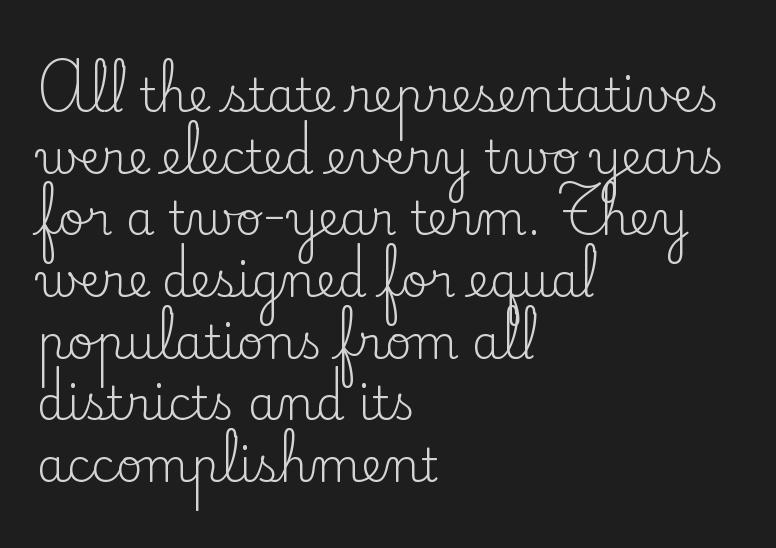
Q: Is the text bold? A: No.
Q: Is the text italic (slanted)? A: No, it is upright.
Q: Is the text underlined? A: No.
Q: How is the paragraph aligned? A: Left-aligned.
Q: Is the spacing between letters normal or unusually wide? A: Normal.
Q: Is the spacing between lines tight, normal or loose? A: Normal.
Q: Width (condensed, normal, or wide)? A: Normal.
Q: Stroke contrast? A: Low.
Q: x-height? A: Small.
Q: Monospaced? A: No.
